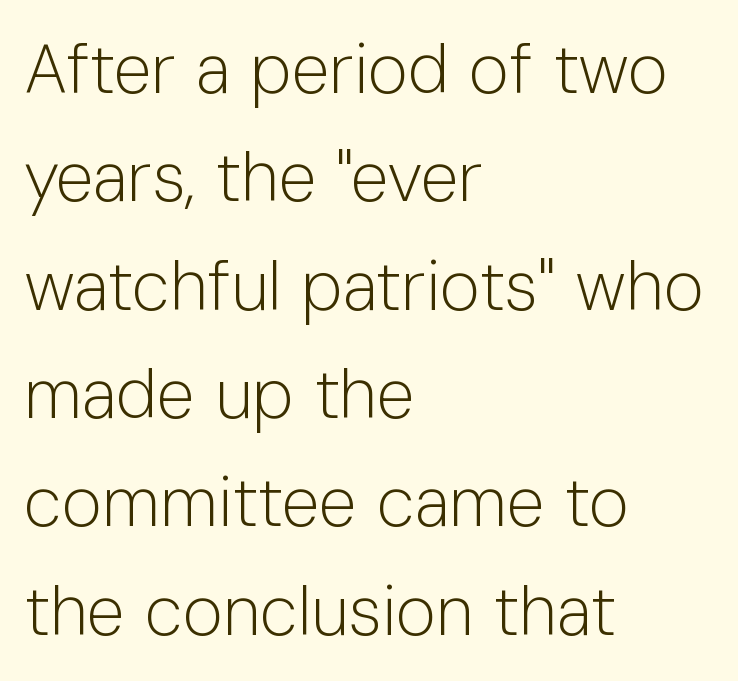
Q: Is the text bold? A: No.
Q: Is the text italic (slanted)? A: No, it is upright.
Q: Is the typeface a serif or a sans-serif typeface? A: Sans-serif.
Q: Is the text underlined? A: No.
Q: How is the paragraph aligned? A: Left-aligned.
Q: Is the spacing between letters normal or unusually wide? A: Normal.
Q: Is the spacing between lines tight, normal or loose? A: Normal.
Q: Width (condensed, normal, or wide)? A: Normal.
Q: Stroke contrast? A: Low.
Q: x-height? A: Medium.
Q: Monospaced? A: No.
